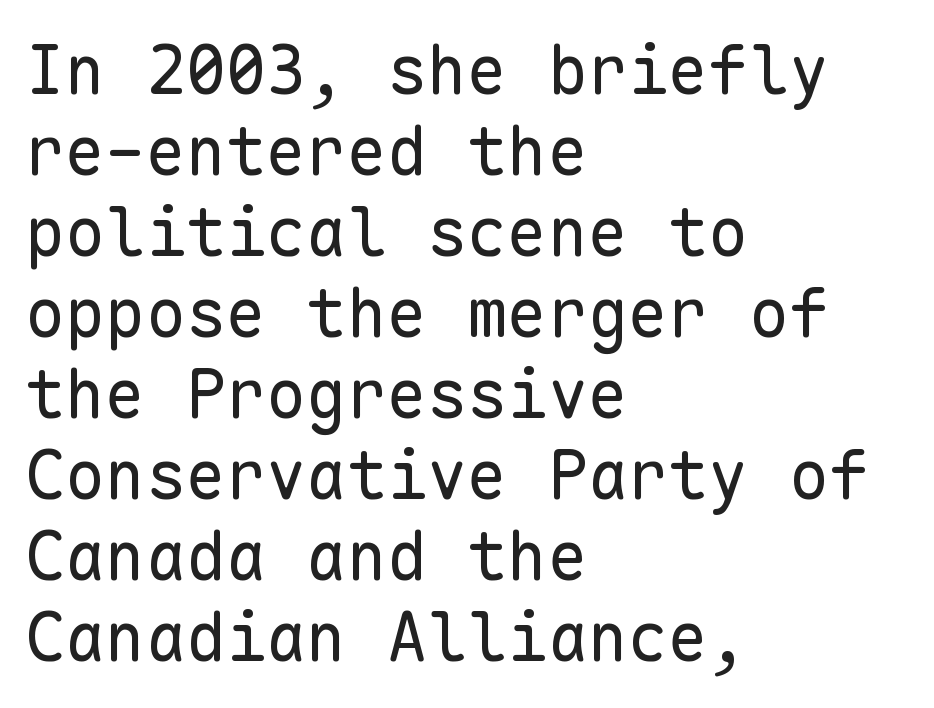
The image shows 67 px regular-weight sans-serif type, upright, monospaced; set left-aligned, line spacing 1.21x, normal letter spacing, not underlined; low stroke contrast and a medium x-height.
